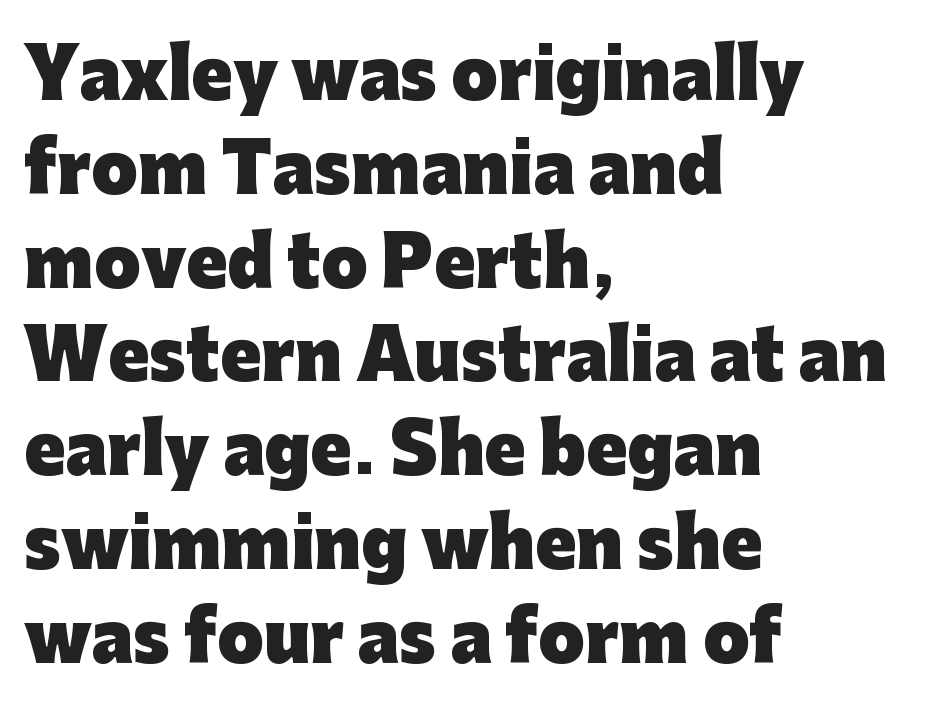
{"serif": "no", "italic": "no", "bold": "yes", "weight": "heavy", "width": "normal", "stroke_contrast": "low", "x_height": "medium", "monospaced": "no", "underline": "no", "align": "left", "line_spacing": "normal", "line_spacing_ratio": 1.4, "letter_spacing": "normal", "letter_spacing_em": 0.0, "glyph_px": 67}
